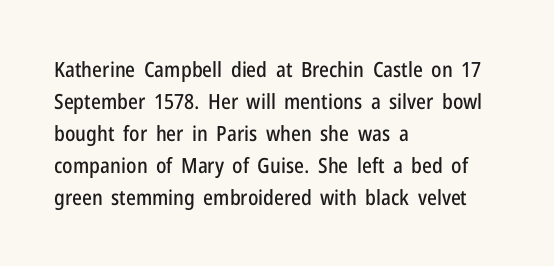
Q: Is the text italic (slanted)? A: No, it is upright.
Q: Is the text underlined? A: No.
Q: How is the paragraph aligned? A: Left-aligned.
Q: Is the spacing between letters normal or unusually wide? A: Normal.
Q: Is the spacing between lines tight, normal or loose? A: Normal.
